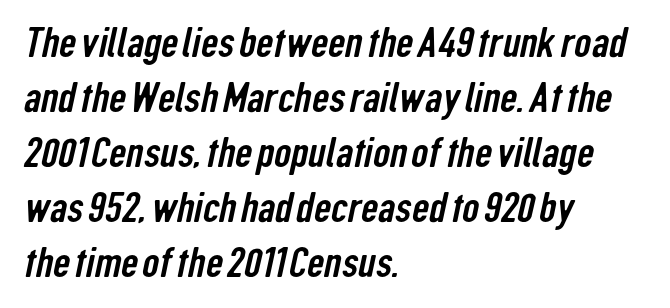
{"serif": "no", "width": "condensed", "stroke_contrast": "low", "x_height": "medium", "monospaced": "no", "underline": "no", "align": "left", "line_spacing": "normal", "line_spacing_ratio": 1.31, "letter_spacing": "normal", "letter_spacing_em": 0.0, "glyph_px": 42}
